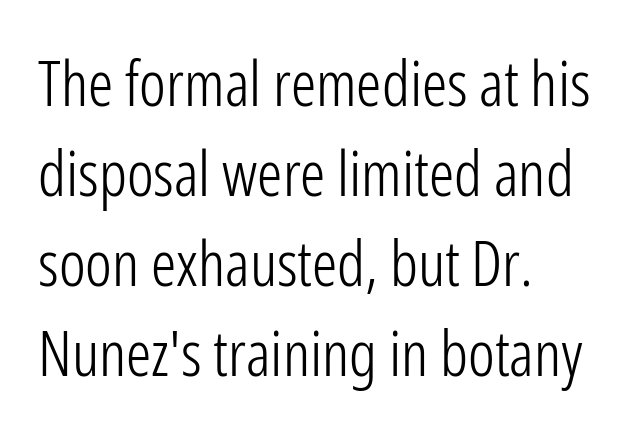
Designer's note — italics off, roman on. Check under the words: just untouched page. Think of a printed novel: that variable character pitch is what you see here. One glance says typical: line gaps are just what's usual.
